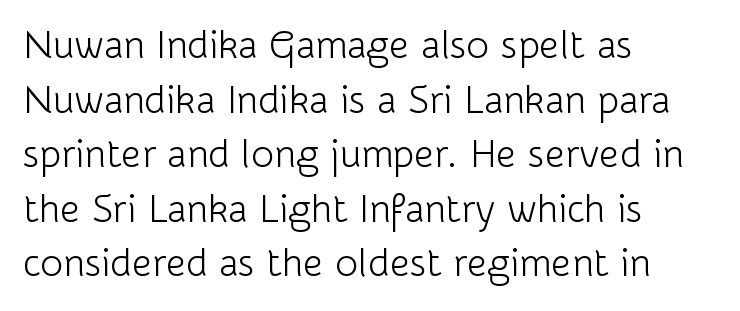
The line texture is even and compact thanks to regular tracking. Quick note: underline off. Does the type have serifs? No, each stem ends abruptly. Varying glyph widths throughout — classic text-font behaviour. The letters stand straight up with perfectly vertical stems.
